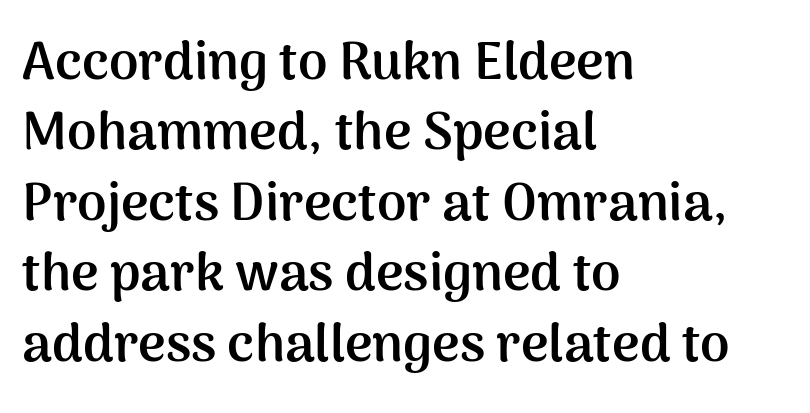
{"serif": "no", "italic": "no", "bold": "yes", "weight": "semibold", "width": "normal", "stroke_contrast": "medium", "x_height": "medium", "monospaced": "no", "underline": "no", "align": "left", "line_spacing": "normal", "line_spacing_ratio": 1.33, "letter_spacing": "normal", "letter_spacing_em": 0.0, "glyph_px": 53}
